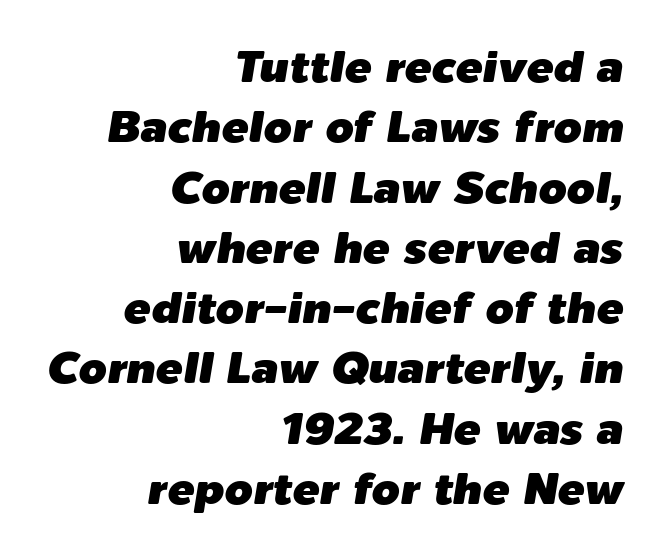
Q: Is the text italic (slanted)? A: Yes, it leans right by about 9 degrees.
Q: Is the text underlined? A: No.
Q: How is the paragraph aligned? A: Right-aligned.
Q: Is the spacing between letters normal or unusually wide? A: Normal.
Q: Is the spacing between lines tight, normal or loose? A: Normal.
Q: Width (condensed, normal, or wide)? A: Normal.
Q: Stroke contrast? A: Low.
Q: x-height? A: Medium.
Q: Monospaced? A: No.
